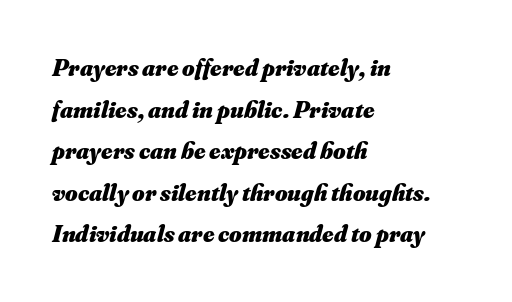
Q: Is the text bold? A: Yes.
Q: Is the text italic (slanted)? A: Yes, it leans right by about 16 degrees.
Q: Is the text underlined? A: No.
Q: How is the paragraph aligned? A: Left-aligned.
Q: Is the spacing between letters normal or unusually wide? A: Normal.
